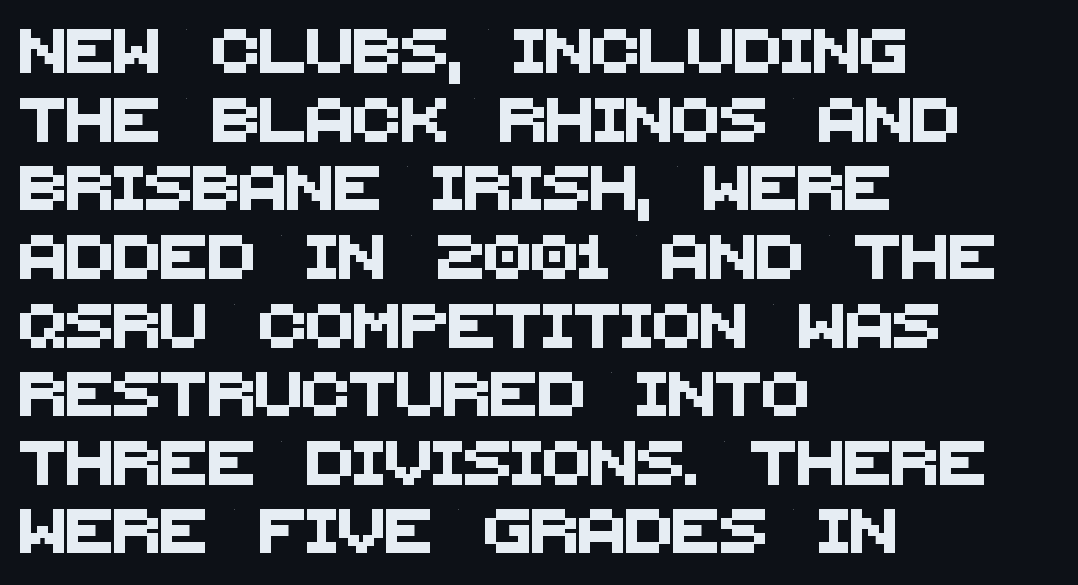
The vertical gap from one line to the next is medium. These lines stack with their left ends in a neat column. Look at the bottom of the vertical strokes: they stop flat, with no serifs. Standard letterfit; no display-style spreading of the glyphs. Varying glyph widths throughout — classic text-font behaviour.
